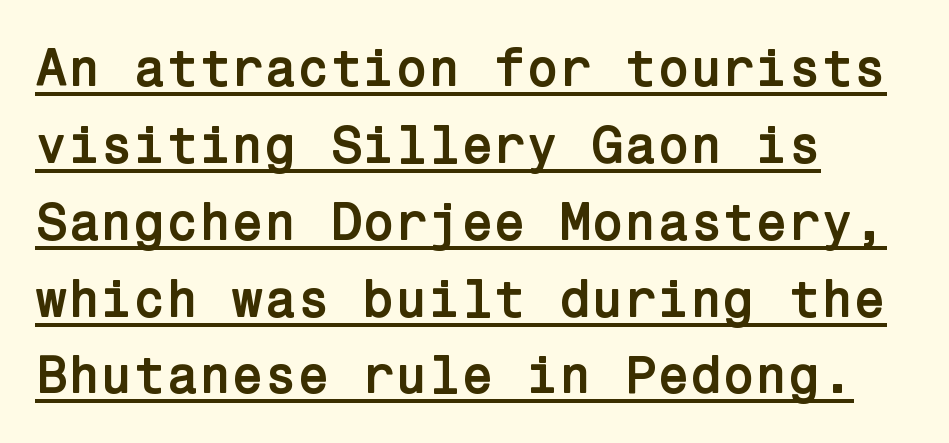
Q: Is the text bold? A: Yes.
Q: Is the text italic (slanted)? A: No, it is upright.
Q: Is the typeface a serif or a sans-serif typeface? A: Sans-serif.
Q: Is the text underlined? A: Yes.
Q: How is the paragraph aligned? A: Left-aligned.
Q: Is the spacing between letters normal or unusually wide? A: Normal.
Q: Is the spacing between lines tight, normal or loose? A: Normal.
Q: Width (condensed, normal, or wide)? A: Normal.
Q: Stroke contrast? A: Low.
Q: x-height? A: Medium.
